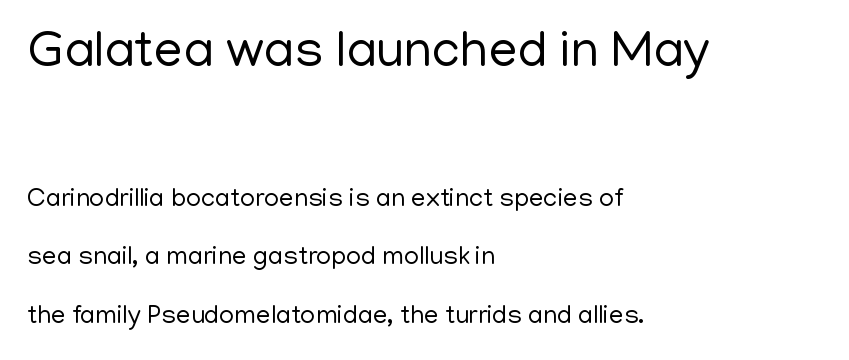
The image shows 52 px regular-weight sans-serif type, upright; set left-aligned, loose line spacing (2.25x), normal letter spacing, not underlined; the first (top) block is 2.0x larger; low stroke contrast and a medium x-height.
